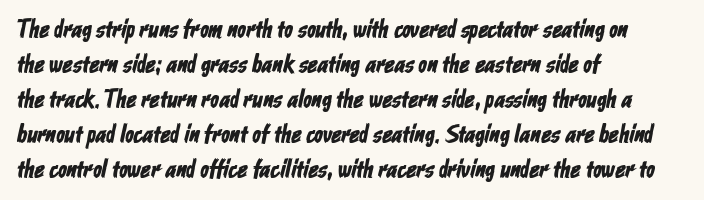
The image shows 25 px text type; set left-aligned, normal line spacing (1.4x), normal letter spacing, not underlined.
